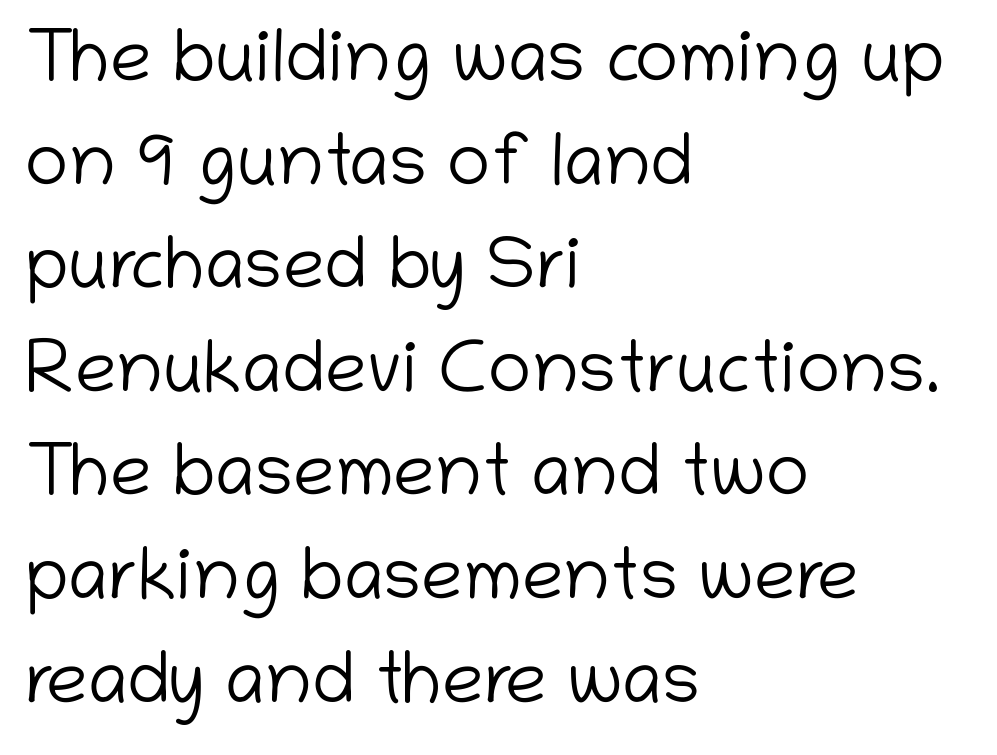
The image shows 74 px light sans-serif type, upright; set left-aligned, normal line spacing (1.4x), normal letter spacing, not underlined; low stroke contrast and a medium x-height.
